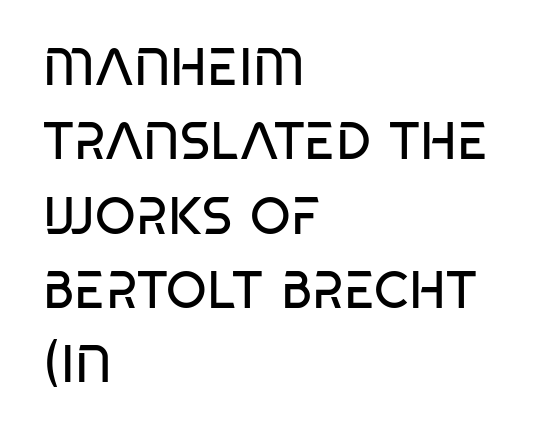
{"serif": "no", "bold": "no", "weight": "regular", "width": "condensed", "stroke_contrast": "low", "x_height": "large", "monospaced": "no", "underline": "no", "align": "left", "line_spacing": "normal", "line_spacing_ratio": 1.43, "letter_spacing": "normal", "letter_spacing_em": 0.0, "glyph_px": 52}
